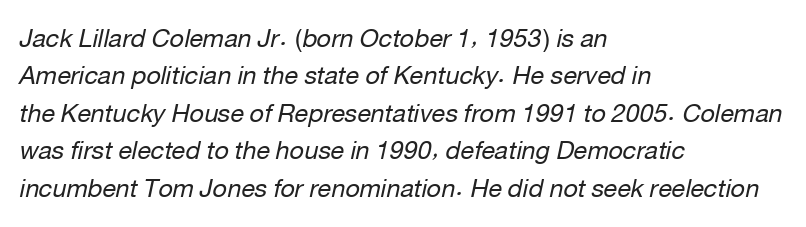
The image shows 25 px text type, italic (leaning right); set left-aligned, normal line spacing (1.5x), normal letter spacing, not underlined.
